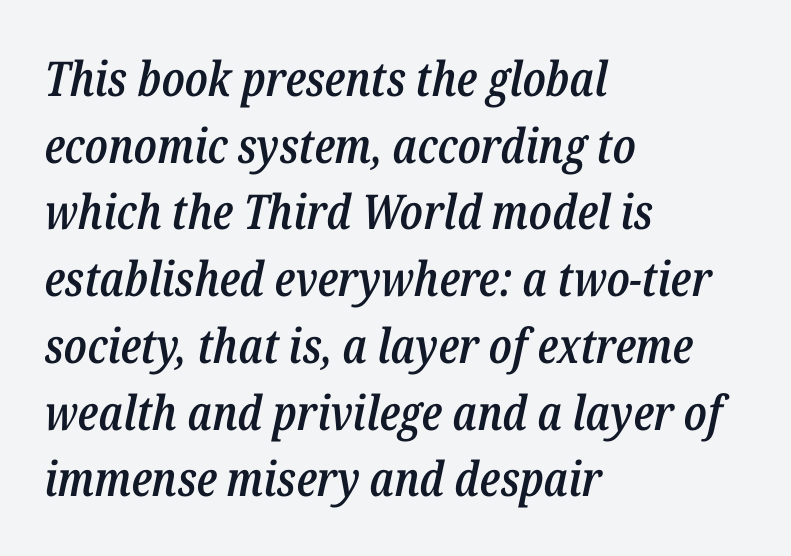
{"italic": "yes", "lean": "right", "slant_degrees": 12, "bold": "semi", "weight": "semibold", "width": "condensed", "stroke_contrast": "low", "x_height": "medium", "monospaced": "no", "underline": "no", "align": "left", "line_spacing": "normal", "line_spacing_ratio": 1.39, "letter_spacing": "normal", "letter_spacing_em": 0.0, "glyph_px": 48}
